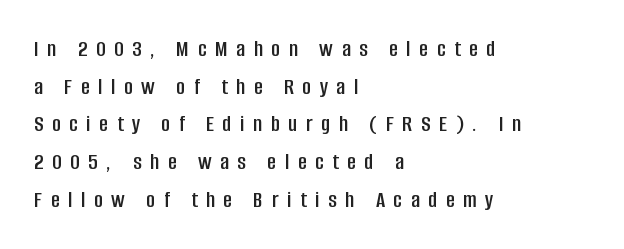
{"italic": "no", "underline": "no", "align": "left", "line_spacing": "normal", "line_spacing_ratio": 1.57, "letter_spacing": "wide", "letter_spacing_em": 0.36, "glyph_px": 24}
